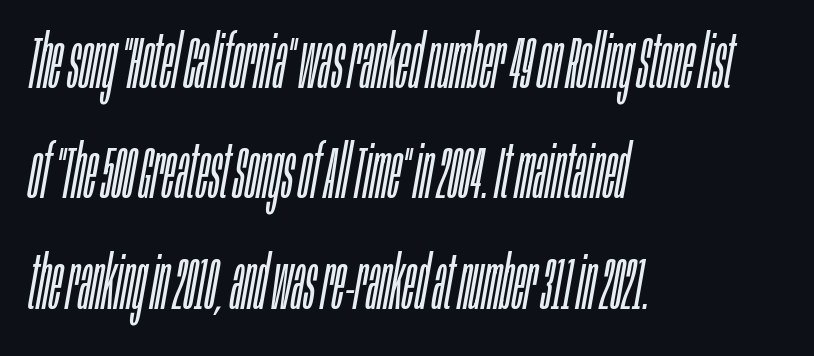
Q: Is the text bold? A: No.
Q: Is the text italic (slanted)? A: Yes, it leans right by about 10 degrees.
Q: Is the text underlined? A: No.
Q: How is the paragraph aligned? A: Left-aligned.
Q: Is the spacing between letters normal or unusually wide? A: Normal.
Q: Is the spacing between lines tight, normal or loose? A: Normal.
Q: Width (condensed, normal, or wide)? A: Condensed.
Q: Stroke contrast? A: Low.
Q: x-height? A: Large.
Q: Monospaced? A: No.
